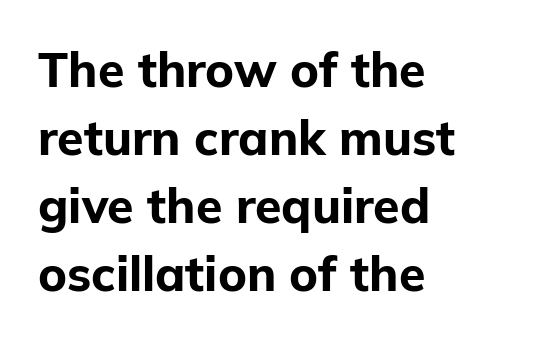
Proportional: the letters do not fall into vertical columns. No extra tracking has been applied to these lines. I'd call this a sans setting — the letters go barefoot. These lines stack with their left ends in a neat column. The vertical gap from one line to the next is medium.
